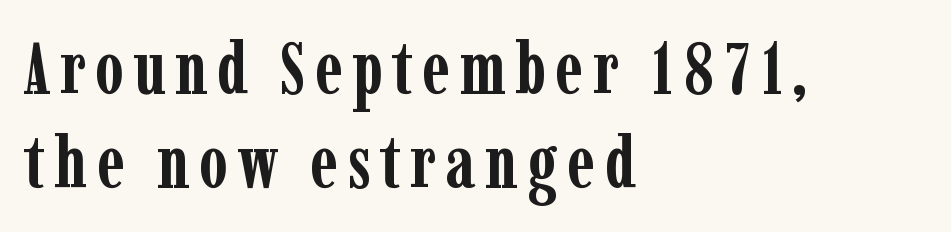
Only glyphs here, with clear space below each row. The letters are bold, with thick, heavy strokes. Where is the straight margin? On the left. Looks like regular typesetting: each glyph gets only the width it needs. Each new line begins a customary step beneath the previous one. Characters remain perfectly vertical along every line.
